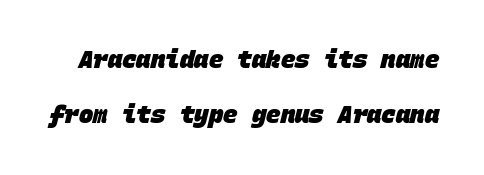
The image shows 24 px bold type; set loose line spacing (2.3x), normal letter spacing, not underlined.
